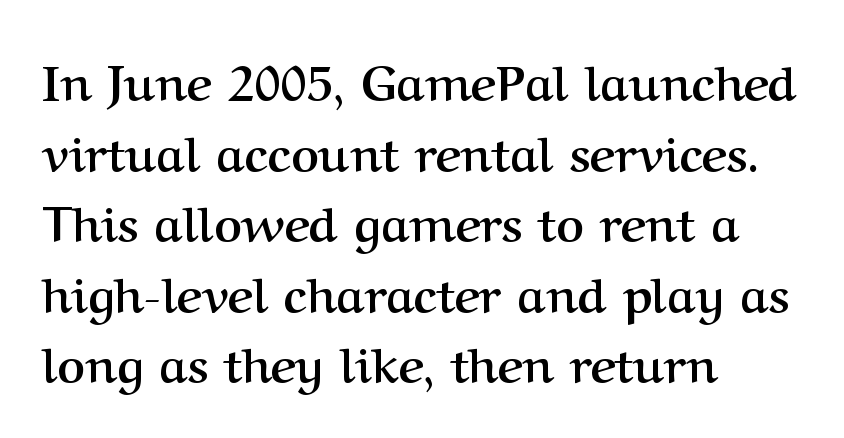
Has an underline been added? It has not. Vertical spacing — default. A dark, heavy texture on the line: the type is bold. Rendered with straight, roman letterforms.
